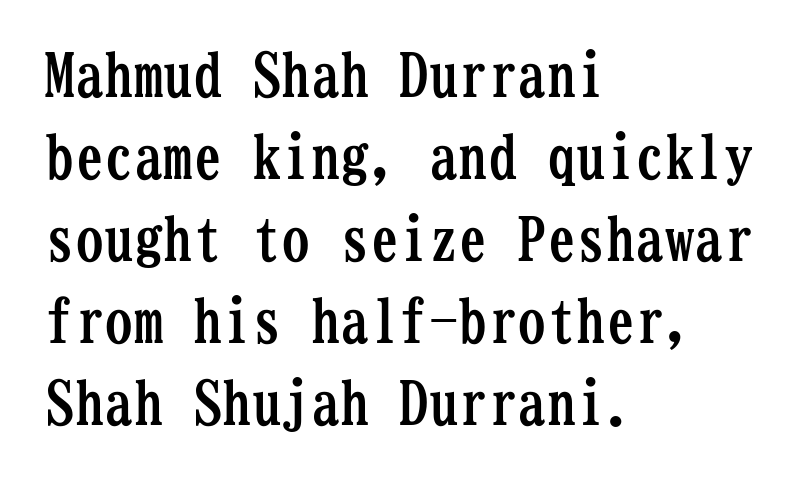
The sample has been set heavy, in full bold. One glance says typical: line gaps are just what's usual. Nobody drew a line under any word here. Each letter, wide or thin by design, is forced into the same width here. This is roman type, the default non-slanted kind.
